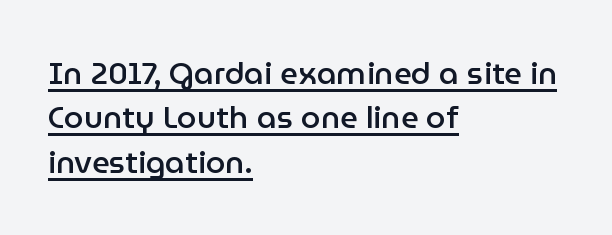
{"serif": "no", "italic": "no", "bold": "semi", "weight": "semibold", "width": "normal", "stroke_contrast": "low", "x_height": "medium", "monospaced": "no", "underline": "yes", "align": "left", "line_spacing": "normal", "line_spacing_ratio": 1.43, "letter_spacing": "normal", "letter_spacing_em": 0.0, "glyph_px": 31}
